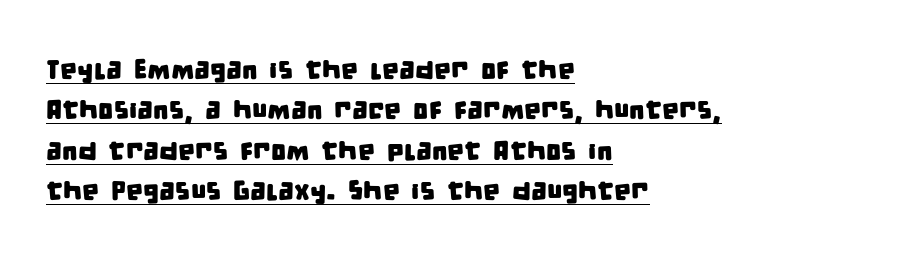
The letters sit at their default tracking, neither squeezed nor spread. Each new line begins a customary step beneath the previous one. These lines are set flush left with a ragged right edge. Looks like someone drew a line under every word here.
